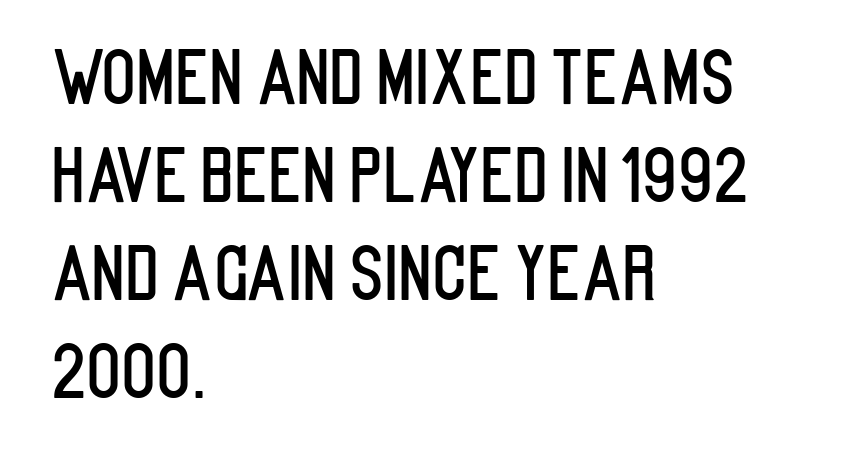
Q: Is the text italic (slanted)? A: No, it is upright.
Q: Is the typeface a serif or a sans-serif typeface? A: Sans-serif.
Q: Is the text underlined? A: No.
Q: How is the paragraph aligned? A: Left-aligned.
Q: Is the spacing between letters normal or unusually wide? A: Normal.
Q: Is the spacing between lines tight, normal or loose? A: Normal.
Q: Width (condensed, normal, or wide)? A: Condensed.
Q: Stroke contrast? A: Low.
Q: x-height? A: Large.
Q: Monospaced? A: No.
